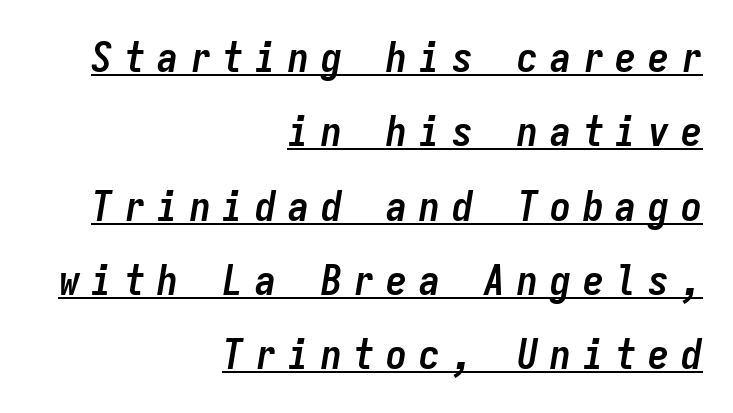
{"italic": "yes", "lean": "right", "slant_degrees": 9, "bold": "yes", "weight": "semibold", "width": "condensed", "stroke_contrast": "low", "x_height": "medium", "monospaced": "yes", "underline": "yes", "align": "right", "line_spacing_ratio": 1.77, "letter_spacing": "wide", "letter_spacing_em": 0.28, "glyph_px": 42}
